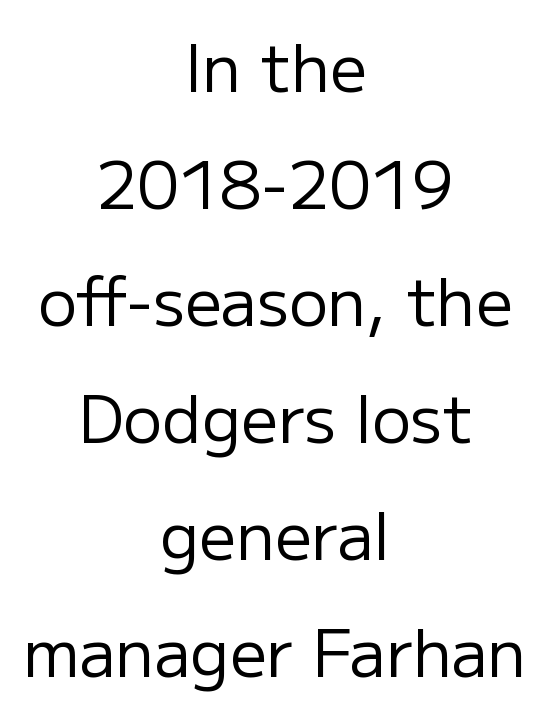
Proportional: the letters do not fall into vertical columns. Look at the bottom of the vertical strokes: they stop flat, with no serifs. Here the glyphs are tracked normally, forming tight word shapes. This rendering features lettering with no underline. Unlike italic type, these characters show no tilt at all.
